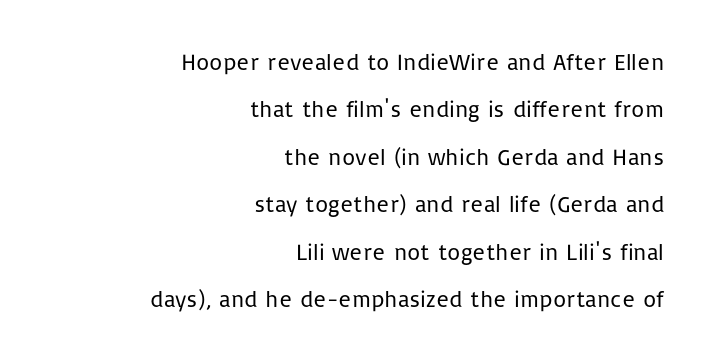
{"italic": "no", "bold": "no", "underline": "no", "align": "right", "line_spacing": "loose", "line_spacing_ratio": 2.06, "letter_spacing": "normal", "letter_spacing_em": 0.0, "glyph_px": 23}
